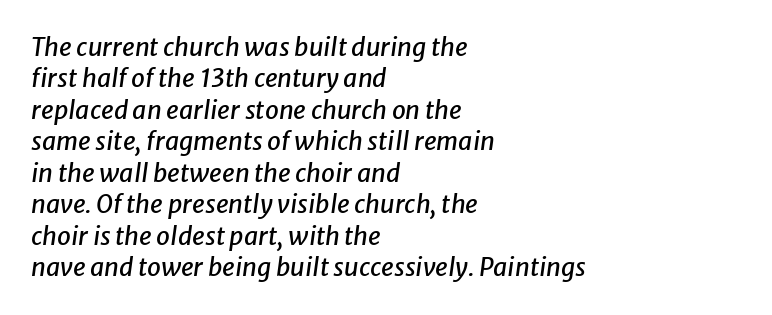
Q: Is the text italic (slanted)? A: Yes, it leans right by about 8 degrees.
Q: Is the text underlined? A: No.
Q: How is the paragraph aligned? A: Left-aligned.
Q: Is the spacing between letters normal or unusually wide? A: Normal.
Q: Is the spacing between lines tight, normal or loose? A: Normal.
